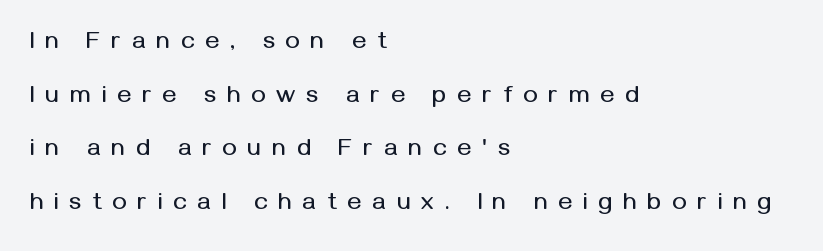
{"italic": "no", "underline": "no", "align": "left", "line_spacing": "loose", "line_spacing_ratio": 2.23, "letter_spacing": "wide", "letter_spacing_em": 0.46, "glyph_px": 24}
